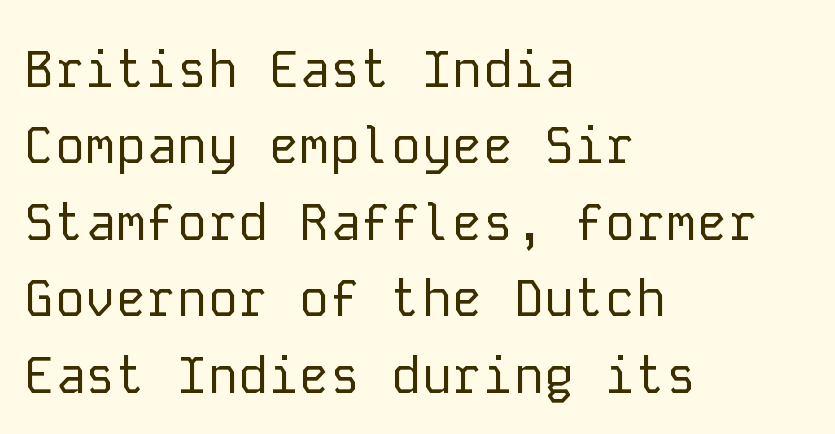
Q: Is the text bold? A: No.
Q: Is the text italic (slanted)? A: No, it is upright.
Q: Is the typeface a serif or a sans-serif typeface? A: Sans-serif.
Q: Is the text underlined? A: No.
Q: How is the paragraph aligned? A: Left-aligned.
Q: Is the spacing between letters normal or unusually wide? A: Normal.
Q: Is the spacing between lines tight, normal or loose? A: Normal.
Q: Width (condensed, normal, or wide)? A: Normal.
Q: Stroke contrast? A: Low.
Q: x-height? A: Medium.
Q: Monospaced? A: Yes.
